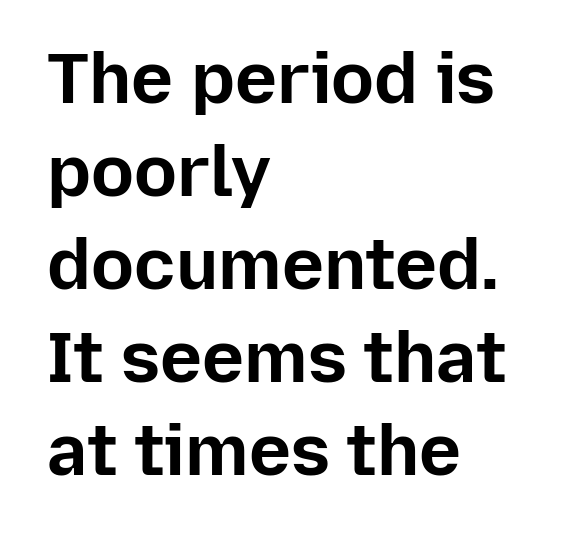
{"serif": "no", "italic": "no", "bold": "yes", "weight": "bold", "width": "normal", "stroke_contrast": "low", "x_height": "medium", "monospaced": "no", "underline": "no", "align": "left", "line_spacing": "normal", "line_spacing_ratio": 1.31, "letter_spacing": "normal", "letter_spacing_em": 0.0, "glyph_px": 71}
